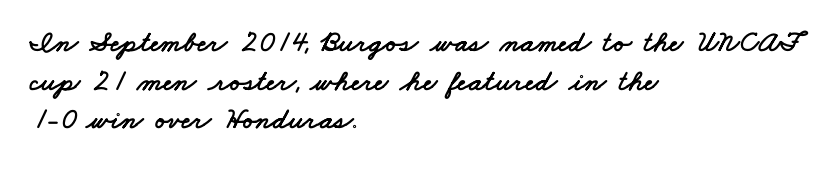
The image shows 30 px wide sans-serif type; set left-aligned, normal line spacing (1.29x), normal letter spacing, not underlined; low stroke contrast and a small x-height.
